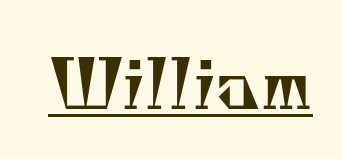
Q: Is the text bold? A: No.
Q: Is the typeface a serif or a sans-serif typeface? A: Serif.
Q: Is the text underlined? A: Yes.
Q: Is the spacing between letters normal or unusually wide? A: Normal.
Q: Width (condensed, normal, or wide)? A: Normal.
Q: Stroke contrast? A: Medium.
Q: x-height? A: Small.
Q: Monospaced? A: No.
